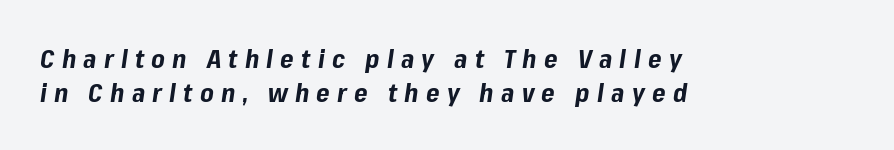
{"italic": "yes", "lean": "right", "slant_degrees": 8, "bold": "yes", "underline": "no", "align": "left", "line_spacing": "normal", "line_spacing_ratio": 1.3, "letter_spacing": "wide", "letter_spacing_em": 0.28, "glyph_px": 26}
